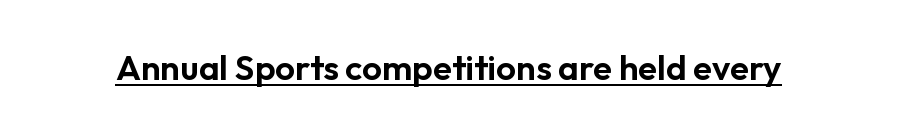
{"serif": "no", "italic": "no", "width": "normal", "stroke_contrast": "low", "x_height": "medium", "monospaced": "no", "underline": "yes", "letter_spacing": "normal", "letter_spacing_em": 0.0, "glyph_px": 35}
